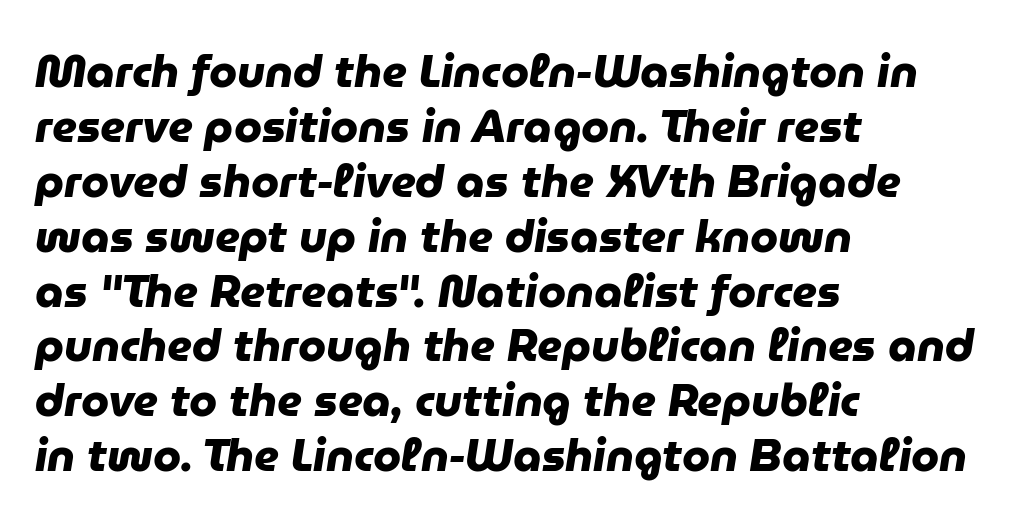
{"serif": "no", "bold": "yes", "weight": "heavy", "width": "normal", "stroke_contrast": "low", "x_height": "medium", "monospaced": "no", "underline": "no", "align": "left", "line_spacing_ratio": 1.22, "letter_spacing": "normal", "letter_spacing_em": 0.0, "glyph_px": 45}
